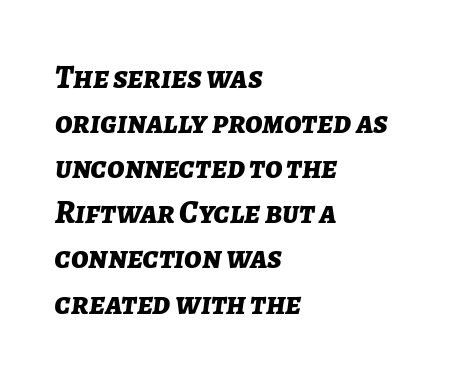
The image shows 32 px bold type, italic (leaning right); set left-aligned, normal line spacing (1.41x), normal letter spacing, not underlined; low stroke contrast and a medium x-height.
